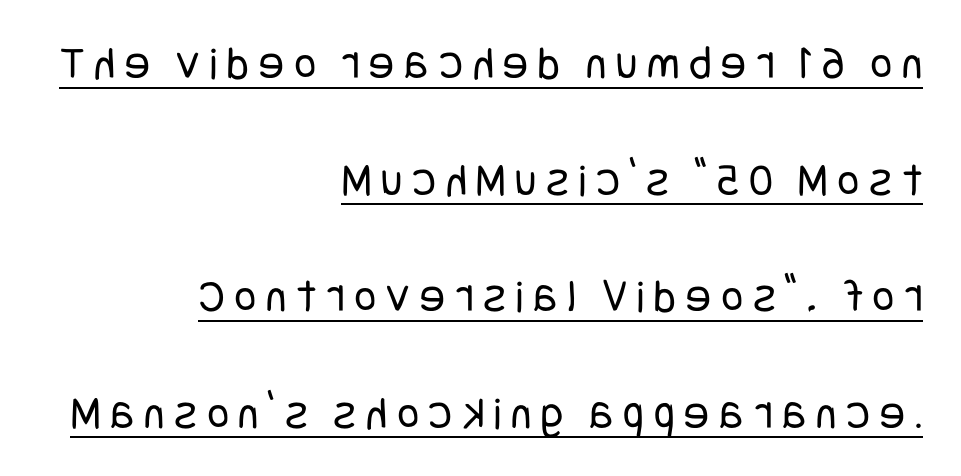
No chunkiness to these letters — they're not bold. When letters stand straight like this, we call the style roman or upright. The leading is generous, giving the passage an open texture. A typesetter would label this face a sans. The lettering is marked with a stroke running underneath it.
